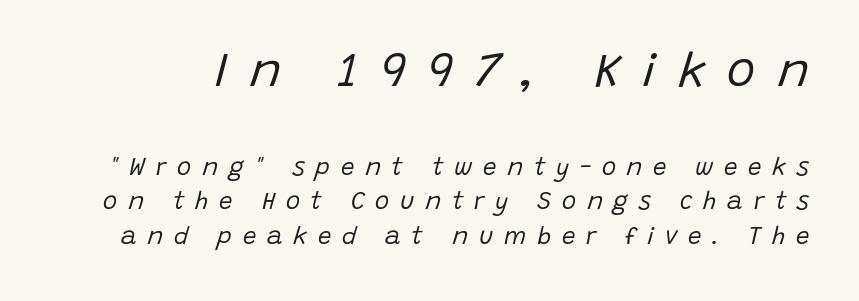
Weight: not bold — regular or lighter. A typesetter would call this proportional, since set widths differ per character. Only glyphs here, with clear space below each row. The face used here is rendered with a markedly widened letterfit. The passage shown begins with its larger block and ends with its smaller one.
